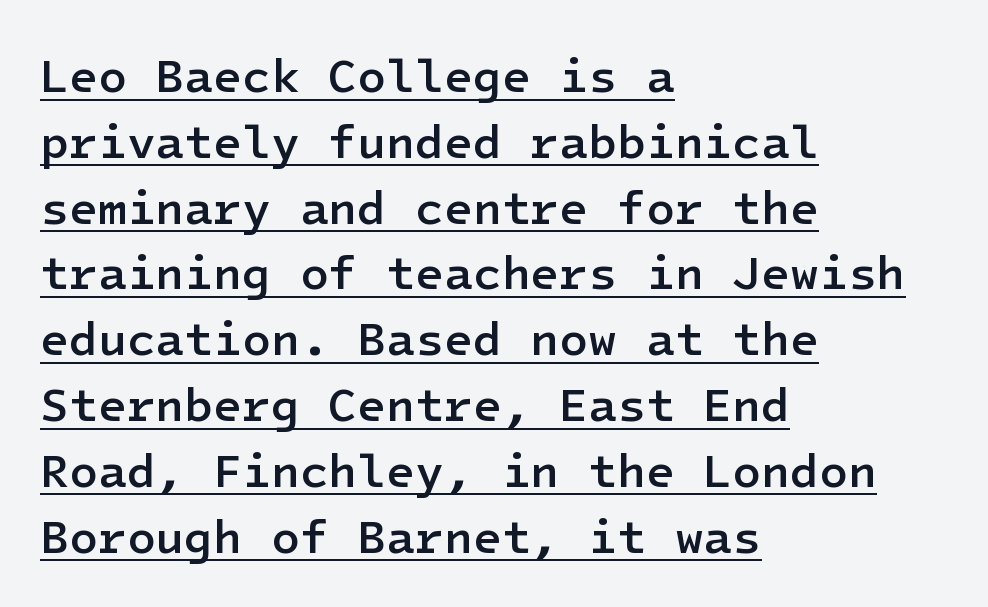
Q: Is the text bold? A: Semi-bold.
Q: Is the text italic (slanted)? A: No, it is upright.
Q: Is the typeface a serif or a sans-serif typeface? A: Sans-serif.
Q: Is the text underlined? A: Yes.
Q: How is the paragraph aligned? A: Left-aligned.
Q: Is the spacing between letters normal or unusually wide? A: Normal.
Q: Is the spacing between lines tight, normal or loose? A: Normal.
Q: Width (condensed, normal, or wide)? A: Normal.
Q: Stroke contrast? A: Low.
Q: x-height? A: Medium.
